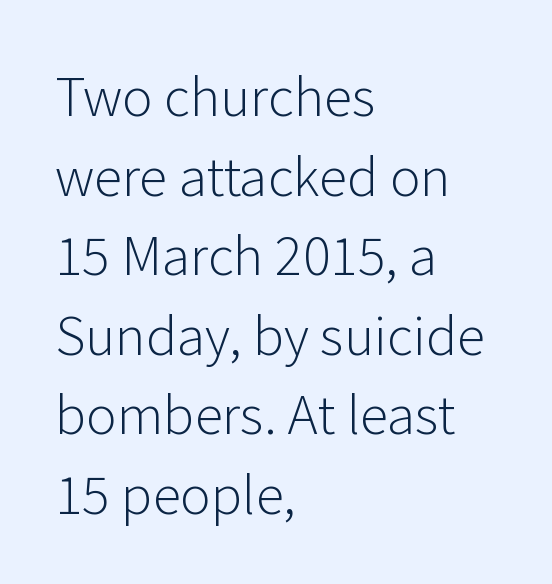
Q: Is the text bold? A: No.
Q: Is the text italic (slanted)? A: No, it is upright.
Q: Is the typeface a serif or a sans-serif typeface? A: Sans-serif.
Q: Is the text underlined? A: No.
Q: How is the paragraph aligned? A: Left-aligned.
Q: Is the spacing between letters normal or unusually wide? A: Normal.
Q: Is the spacing between lines tight, normal or loose? A: Normal.
Q: Width (condensed, normal, or wide)? A: Normal.
Q: Stroke contrast? A: Low.
Q: x-height? A: Medium.
Q: Monospaced? A: No.
